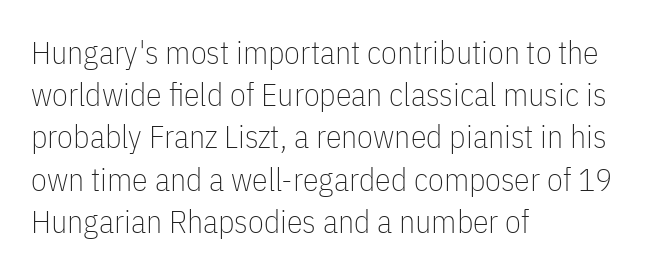
The paragraph has a hard left edge and a soft right edge. The letters advance in unequal steps, a hallmark of proportional type. The characters are drawn with everyday or finer stroke widths. Between one letter and the next there's only the usual sliver of space. The letters stand upright; this is a roman face. What kind of face is this? One without serifs — a sans.
